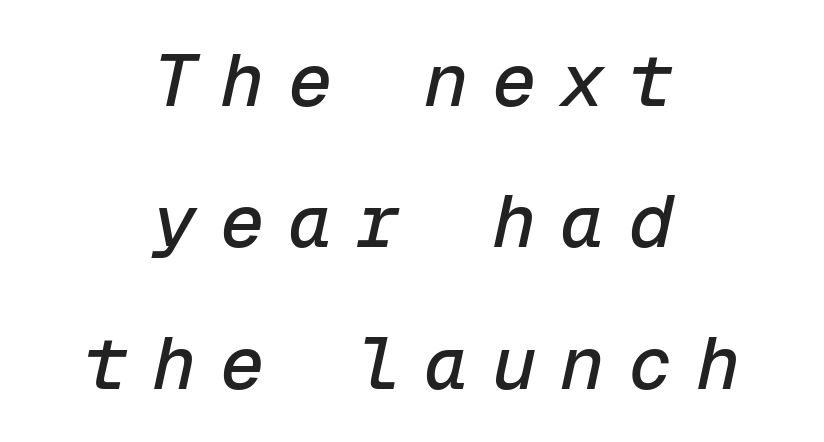
The image shows 74 px text type, italic (leaning right), monospaced; set centered, loose line spacing (1.91x), unusually wide letter spacing (+0.32 em), not underlined; low stroke contrast and a medium x-height.
